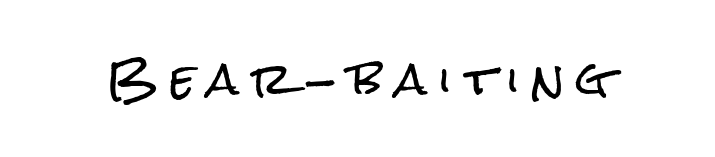
Words appear elongated and porous because spacing is wide. Look at the bottom of the vertical strokes: they stop flat, with no serifs. Words float on clear page, feet unadorned. The letters stand straight up with perfectly vertical stems. The passage shown is typed in a proportional face where columns would drift.
